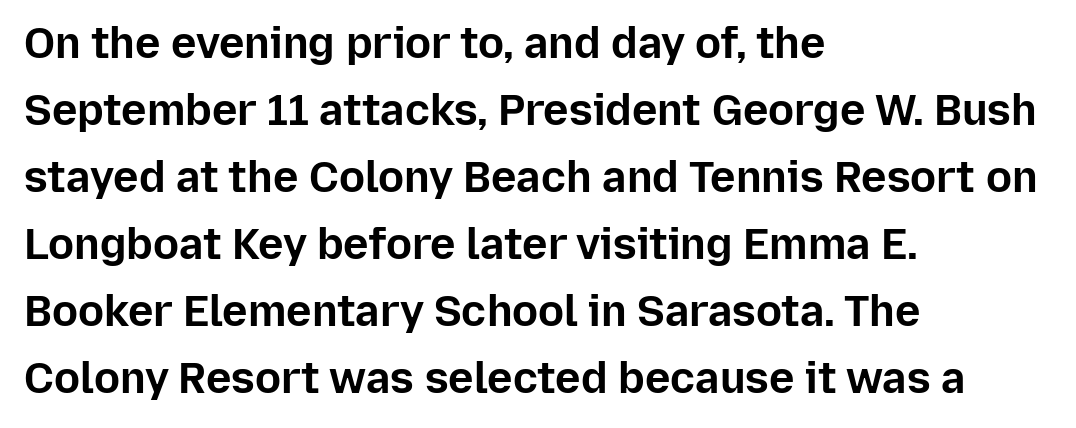
{"serif": "no", "italic": "no", "bold": "yes", "weight": "bold", "width": "normal", "stroke_contrast": "low", "x_height": "medium", "monospaced": "no", "underline": "no", "align": "left", "line_spacing": "normal", "line_spacing_ratio": 1.56, "letter_spacing": "normal", "letter_spacing_em": 0.0, "glyph_px": 43}
